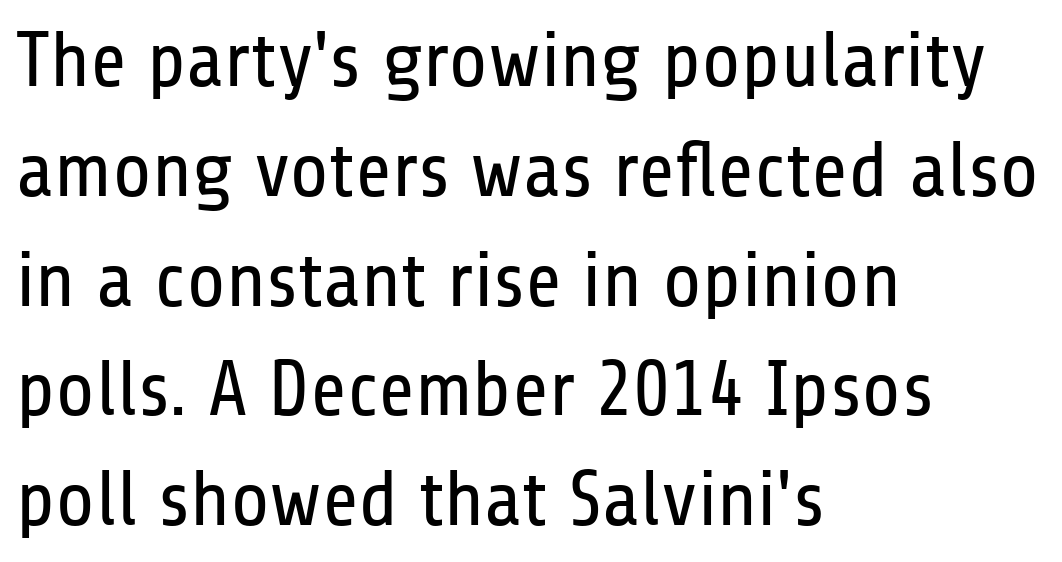
The typesetting does not lean heavy: it is not bold. The setting favours the left margin, as ordinary paragraphs usually do. Notice how the stems are strictly vertical — no italics here. Whoever set this chose a conventional vertical rhythm. Grotesque or geometric, the face here clearly has no serifs. Descenders hang freely into open space.
